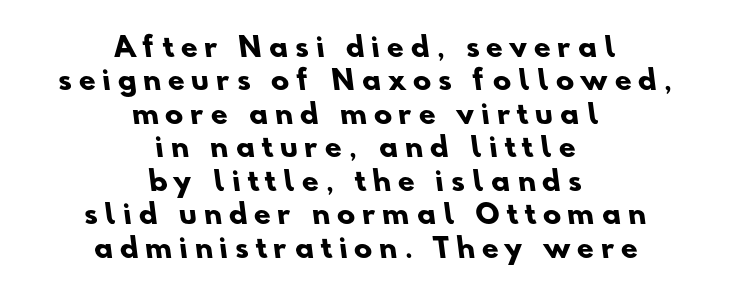
The words here are not underlined. This rendering uses center alignment, leaving both contours irregular but symmetric. Pretty heavy lettering here — definitely bold. A typesetter would call this heavily tracked-out type.
